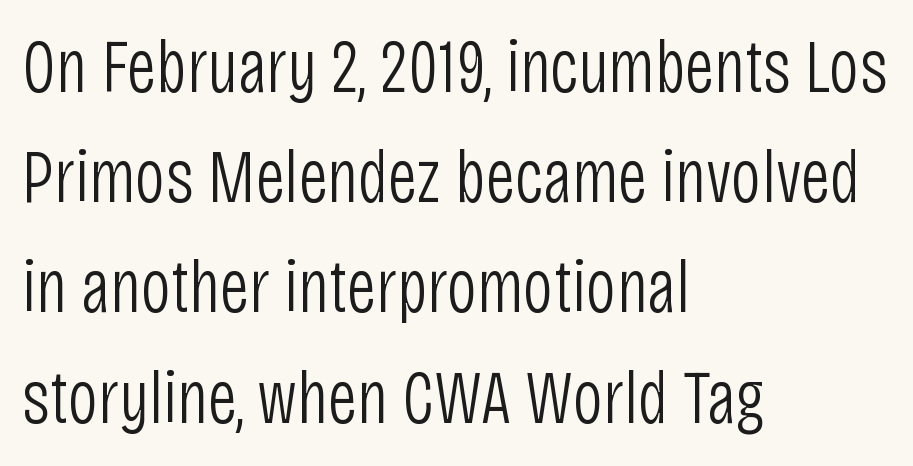
No heavy texture on the line: the type isn't bold. Here the glyphs are tracked normally, forming tight word shapes. One-word summary of the alignment: left. Spacing verdict: proportional, widths tailored to each character. Posture: vertical.
